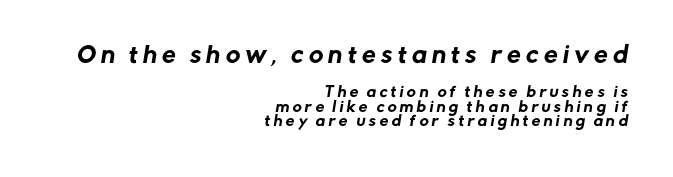
The image shows 22 px text type; set right-aligned, tight line spacing (1.03x), unusually wide letter spacing (+0.24 em), not underlined; the first (top) block is 1.57x larger.
